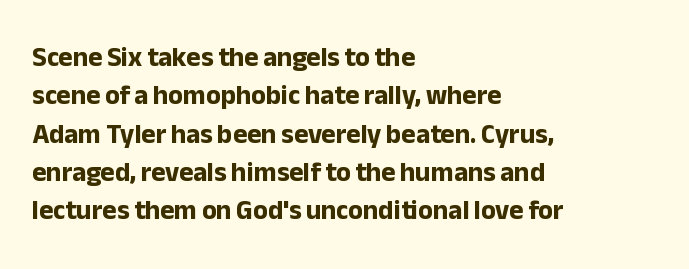
Glyph-to-glyph distance matches everyday printed text. Notice how thick the strokes are: this is what a full bold looks like. A normal amount of white space separates one row of letters from the next. Only glyphs here, with clear space below each row. Vertical strokes here are truly vertical.
